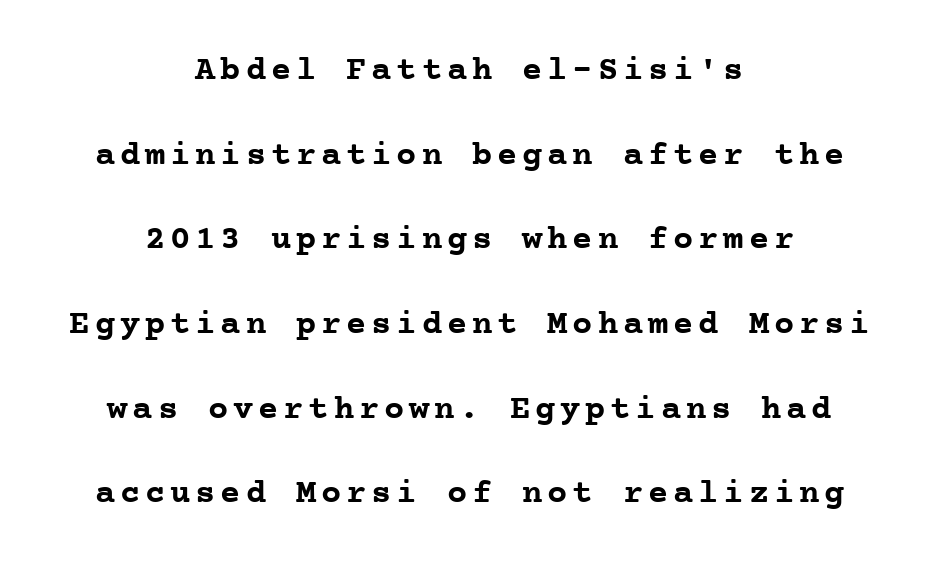
{"serif": "yes", "italic": "no", "bold": "yes", "weight": "semibold", "width": "normal", "stroke_contrast": "low", "x_height": "medium", "monospaced": "yes", "underline": "no", "align": "center", "line_spacing": "loose", "line_spacing_ratio": 2.49, "glyph_px": 34}
